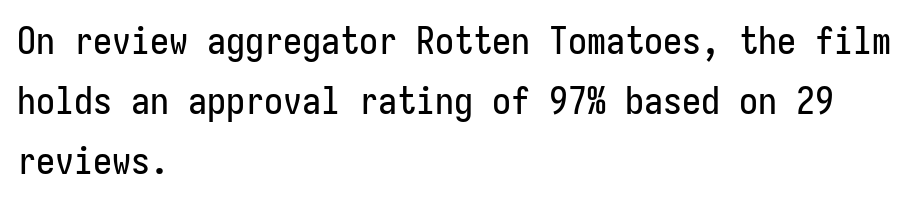
The image shows 38 px condensed sans-serif type, upright; set left-aligned, normal line spacing (1.58x), normal letter spacing, not underlined; low stroke contrast and a medium x-height.
